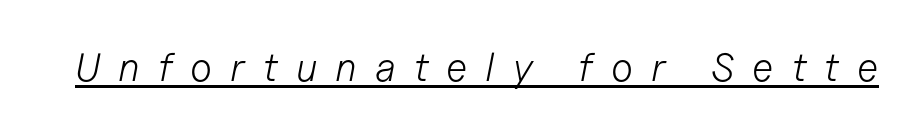
Q: Is the text bold? A: No.
Q: Is the text italic (slanted)? A: Yes, it leans right by about 11 degrees.
Q: Is the text underlined? A: Yes.
Q: Is the spacing between letters normal or unusually wide? A: Unusually wide.
Q: Width (condensed, normal, or wide)? A: Normal.
Q: Stroke contrast? A: Low.
Q: x-height? A: Medium.
Q: Monospaced? A: No.
